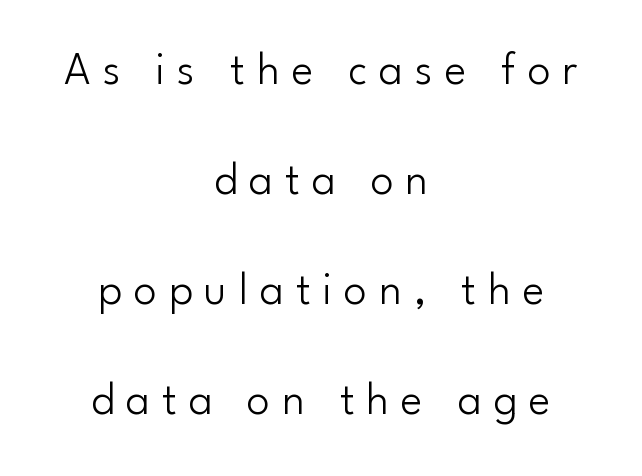
This rendering features lettering with no underline. The font's upright variant was chosen for this text. Horizontal bands of white between lines are thick stripes. This sample has the flowing, uneven cadence of proportional lettering.
